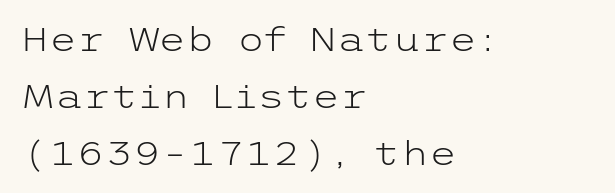
{"serif": "no", "italic": "no", "bold": "no", "weight": "light", "width": "wide", "stroke_contrast": "low", "x_height": "medium", "underline": "no", "align": "left", "line_spacing_ratio": 1.78, "letter_spacing": "normal", "letter_spacing_em": 0.0, "glyph_px": 32}
